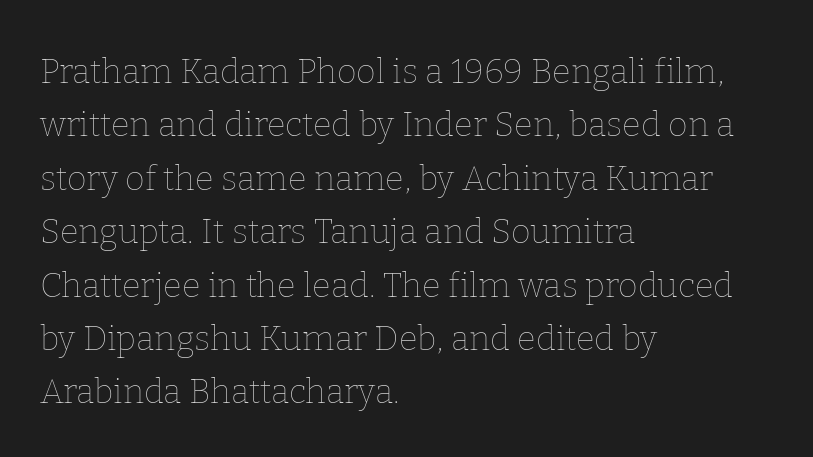
The image shows 34 px thin type, upright; set left-aligned, normal line spacing (1.57x), normal letter spacing, not underlined; low stroke contrast and a medium x-height.
